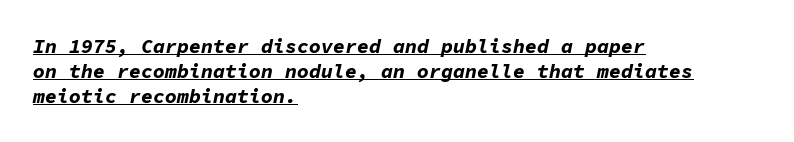
Q: Is the text bold? A: Yes.
Q: Is the text italic (slanted)? A: Yes, it leans right by about 11 degrees.
Q: Is the text underlined? A: Yes.
Q: How is the paragraph aligned? A: Left-aligned.
Q: Is the spacing between letters normal or unusually wide? A: Normal.
Q: Is the spacing between lines tight, normal or loose? A: Normal.
